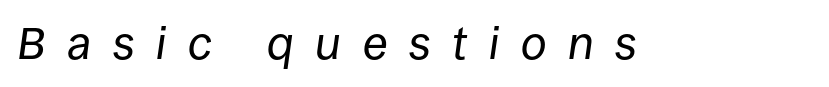
Q: Is the text bold? A: No.
Q: Is the text italic (slanted)? A: Yes, it leans right by about 8 degrees.
Q: Is the text underlined? A: No.
Q: Is the spacing between letters normal or unusually wide? A: Unusually wide.
Q: Width (condensed, normal, or wide)? A: Normal.
Q: Stroke contrast? A: Low.
Q: x-height? A: Large.
Q: Monospaced? A: No.
